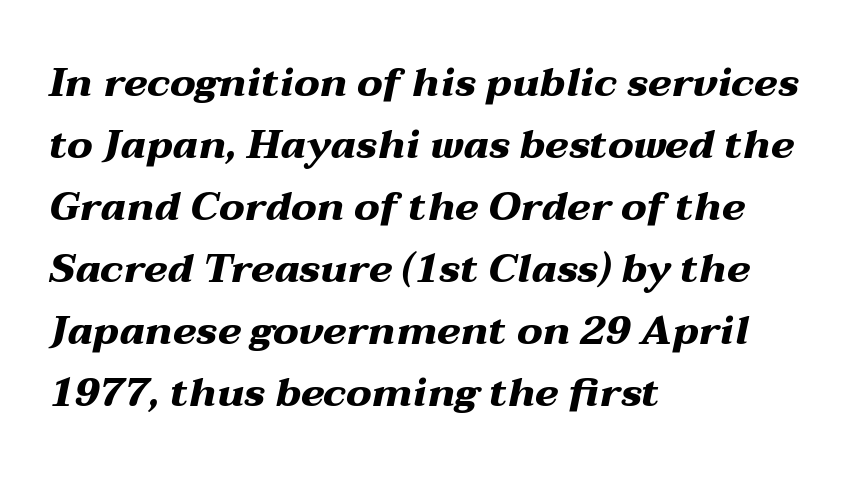
Q: Is the text bold? A: Yes.
Q: Is the text italic (slanted)? A: Yes, it leans right by about 12 degrees.
Q: Is the text underlined? A: No.
Q: How is the paragraph aligned? A: Left-aligned.
Q: Is the spacing between letters normal or unusually wide? A: Normal.
Q: Is the spacing between lines tight, normal or loose? A: Normal.
Q: Width (condensed, normal, or wide)? A: Wide.
Q: Stroke contrast? A: Medium.
Q: x-height? A: Medium.
Q: Monospaced? A: No.
